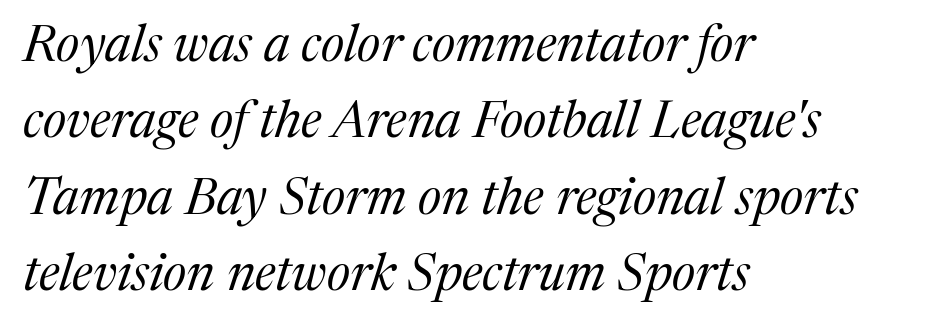
{"serif": "yes", "italic": "yes", "lean": "right", "slant_degrees": 17, "bold": "no", "weight": "regular", "width": "normal", "stroke_contrast": "medium", "x_height": "medium", "monospaced": "no", "underline": "no", "align": "left", "line_spacing": "normal", "line_spacing_ratio": 1.5, "letter_spacing": "normal", "letter_spacing_em": 0.0, "glyph_px": 51}
